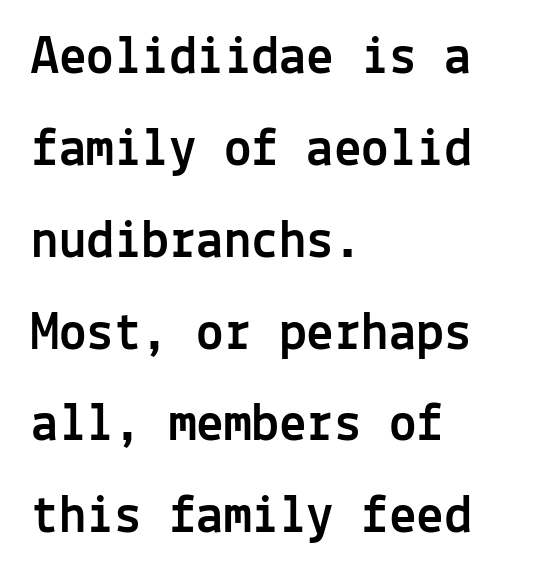
Q: Is the text italic (slanted)? A: No, it is upright.
Q: Is the typeface a serif or a sans-serif typeface? A: Sans-serif.
Q: Is the text underlined? A: No.
Q: How is the paragraph aligned? A: Left-aligned.
Q: Is the spacing between letters normal or unusually wide? A: Normal.
Q: Is the spacing between lines tight, normal or loose? A: Normal.
Q: Width (condensed, normal, or wide)? A: Normal.
Q: x-height? A: Medium.
Q: Monospaced? A: Yes.
